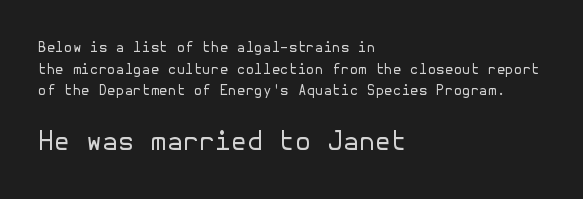
The image shows 26 px text type, upright; set left-aligned, normal line spacing (1.55x), normal letter spacing, not underlined; the second (bottom) block is 1.86x larger.
